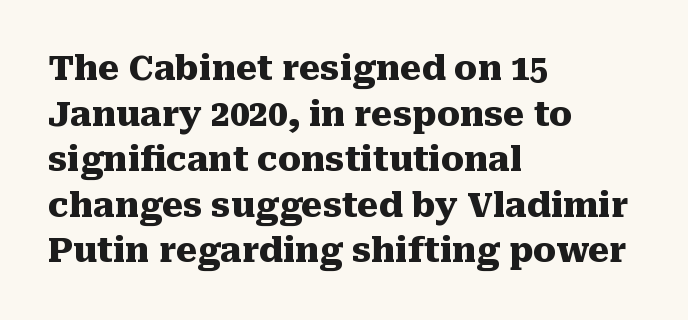
Q: Is the text bold? A: Yes.
Q: Is the text italic (slanted)? A: No, it is upright.
Q: Is the typeface a serif or a sans-serif typeface? A: Serif.
Q: Is the text underlined? A: No.
Q: How is the paragraph aligned? A: Left-aligned.
Q: Is the spacing between letters normal or unusually wide? A: Normal.
Q: Is the spacing between lines tight, normal or loose? A: Normal.
Q: Width (condensed, normal, or wide)? A: Normal.
Q: Stroke contrast? A: Medium.
Q: x-height? A: Medium.
Q: Monospaced? A: No.
